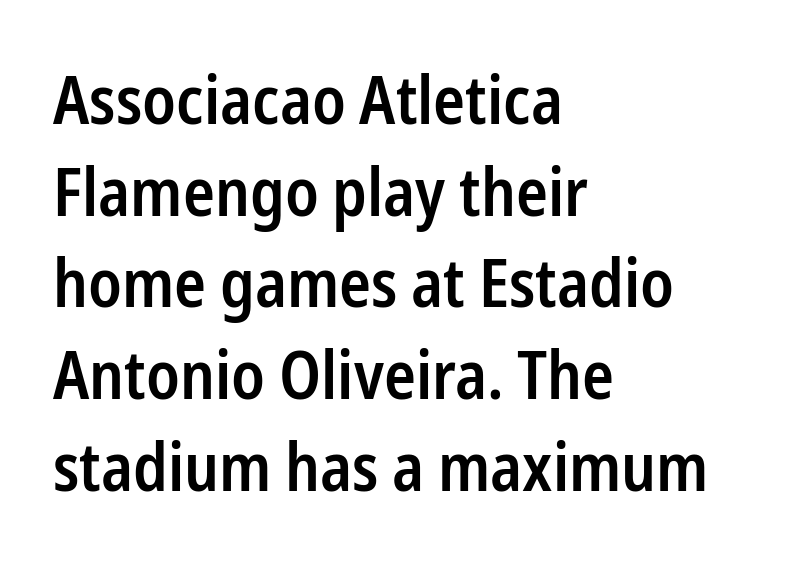
Q: Is the text bold? A: Semi-bold.
Q: Is the text italic (slanted)? A: No, it is upright.
Q: Is the typeface a serif or a sans-serif typeface? A: Sans-serif.
Q: Is the text underlined? A: No.
Q: How is the paragraph aligned? A: Left-aligned.
Q: Is the spacing between letters normal or unusually wide? A: Normal.
Q: Is the spacing between lines tight, normal or loose? A: Normal.
Q: Width (condensed, normal, or wide)? A: Condensed.
Q: Stroke contrast? A: Low.
Q: x-height? A: Medium.
Q: Monospaced? A: No.
